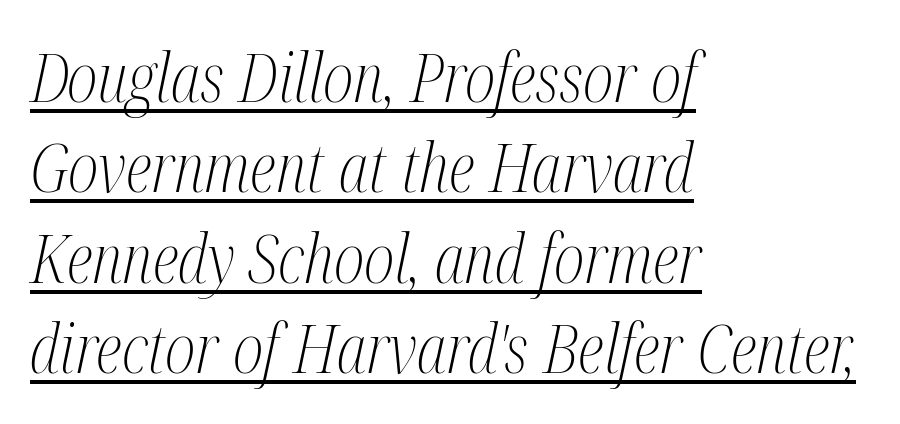
Q: Is the text bold? A: No.
Q: Is the text italic (slanted)? A: Yes, it leans right by about 12 degrees.
Q: Is the typeface a serif or a sans-serif typeface? A: Serif.
Q: Is the text underlined? A: Yes.
Q: How is the paragraph aligned? A: Left-aligned.
Q: Is the spacing between letters normal or unusually wide? A: Normal.
Q: Is the spacing between lines tight, normal or loose? A: Normal.
Q: Width (condensed, normal, or wide)? A: Condensed.
Q: Stroke contrast? A: Medium.
Q: x-height? A: Medium.
Q: Monospaced? A: No.
